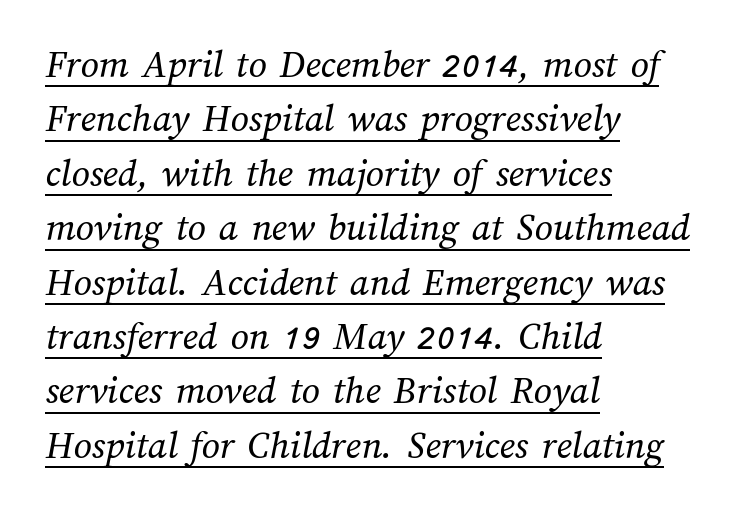
The image shows 40 px regular-weight type; set left-aligned, normal line spacing (1.36x), normal letter spacing, underlined; medium stroke contrast and a medium x-height.
